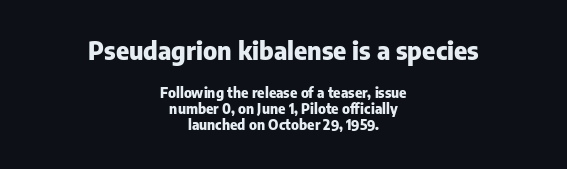
{"italic": "no", "bold": "yes", "underline": "no", "align": "center", "line_spacing_ratio": 1.16, "letter_spacing": "normal", "letter_spacing_em": 0.0, "larger_block": "first", "size_ratio": 1.79, "glyph_px": 25}
